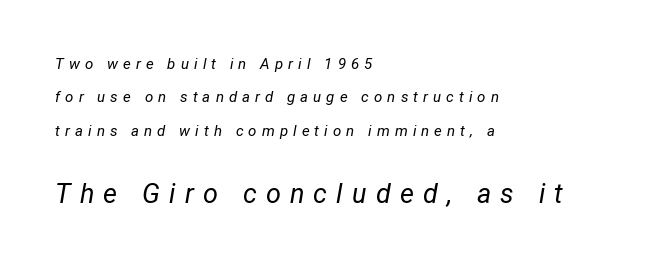
The image shows 27 px text type, italic (leaning right); set left-aligned, loose line spacing (2.23x), unusually wide letter spacing (+0.34 em), not underlined; the second (bottom) block is 1.8x larger.
